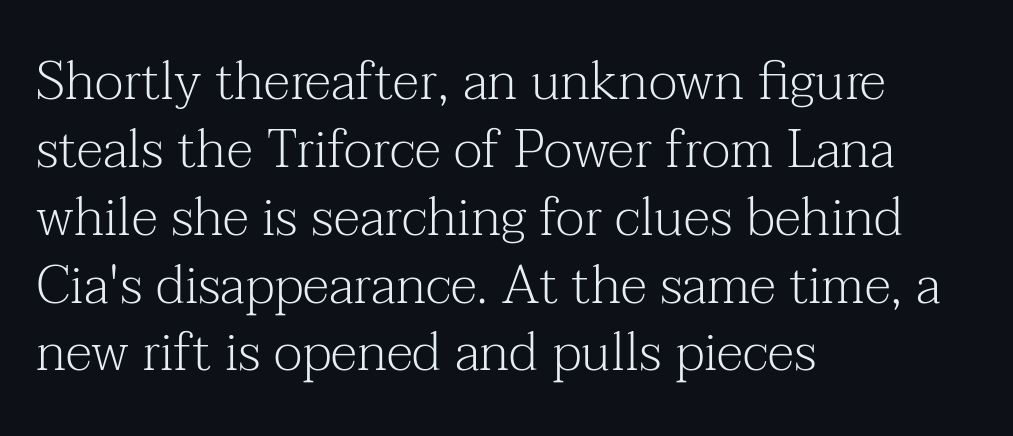
{"serif": "yes", "italic": "no", "bold": "no", "weight": "light", "width": "normal", "stroke_contrast": "medium", "x_height": "medium", "monospaced": "no", "underline": "no", "align": "left", "line_spacing": "normal", "line_spacing_ratio": 1.28, "letter_spacing": "normal", "letter_spacing_em": 0.0, "glyph_px": 53}
